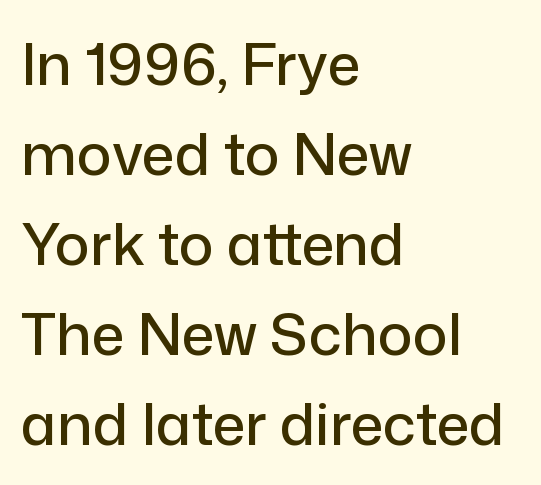
Q: Is the text italic (slanted)? A: No, it is upright.
Q: Is the typeface a serif or a sans-serif typeface? A: Sans-serif.
Q: Is the text underlined? A: No.
Q: How is the paragraph aligned? A: Left-aligned.
Q: Is the spacing between letters normal or unusually wide? A: Normal.
Q: Is the spacing between lines tight, normal or loose? A: Normal.
Q: Width (condensed, normal, or wide)? A: Normal.
Q: Stroke contrast? A: Low.
Q: x-height? A: Medium.
Q: Monospaced? A: No.
